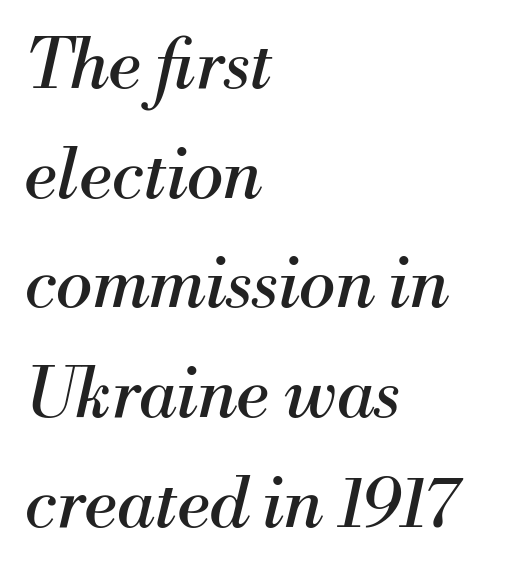
The face used here is proportionally spaced, like ordinary book or web type. Weight: not bold — regular or lighter. No word sits above an underline. Look at the tracking — it's just the regular setting, nothing added. The rendering shows small feet on the letterforms — a serif design.
